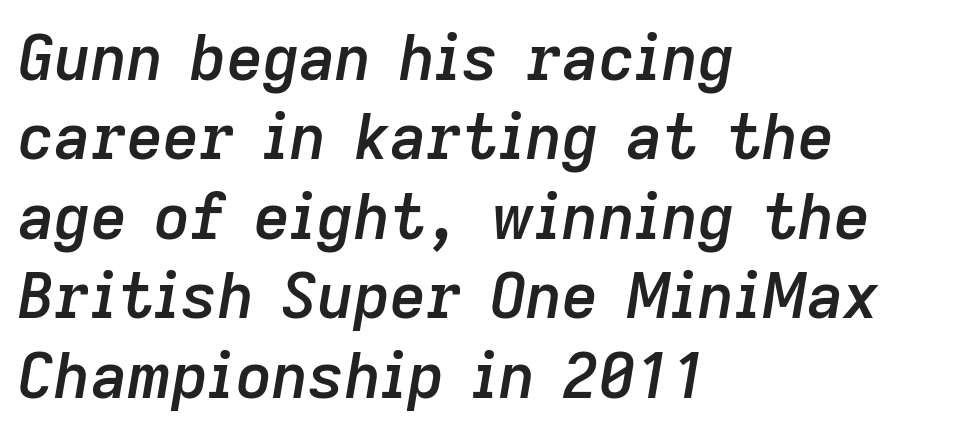
Q: Is the text bold? A: Semi-bold.
Q: Is the text italic (slanted)? A: Yes, it leans right by about 9 degrees.
Q: Is the text underlined? A: No.
Q: How is the paragraph aligned? A: Left-aligned.
Q: Is the spacing between letters normal or unusually wide? A: Normal.
Q: Is the spacing between lines tight, normal or loose? A: Normal.
Q: Width (condensed, normal, or wide)? A: Normal.
Q: Stroke contrast? A: Low.
Q: x-height? A: Medium.
Q: Monospaced? A: No.
